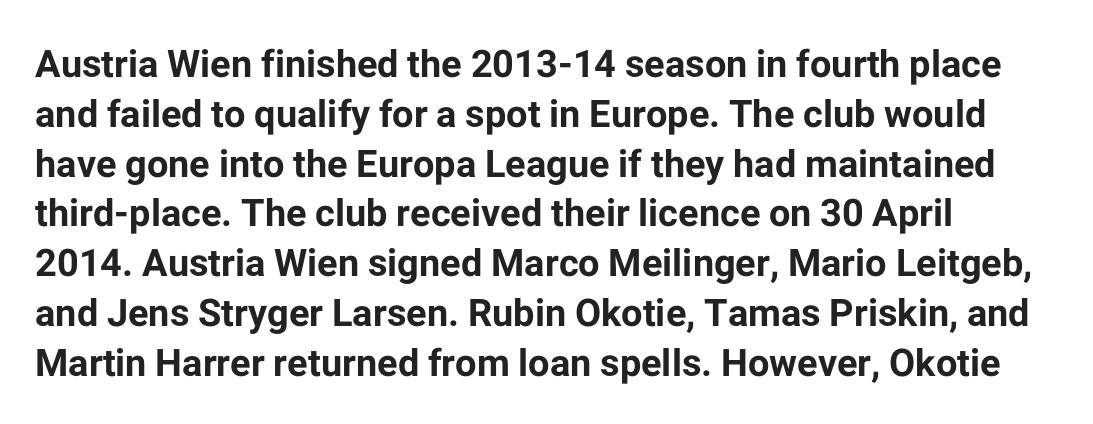
{"serif": "no", "italic": "no", "bold": "yes", "weight": "bold", "width": "normal", "stroke_contrast": "low", "x_height": "medium", "monospaced": "no", "underline": "no", "align": "left", "line_spacing": "normal", "line_spacing_ratio": 1.31, "letter_spacing": "normal", "letter_spacing_em": 0.0, "glyph_px": 38}
